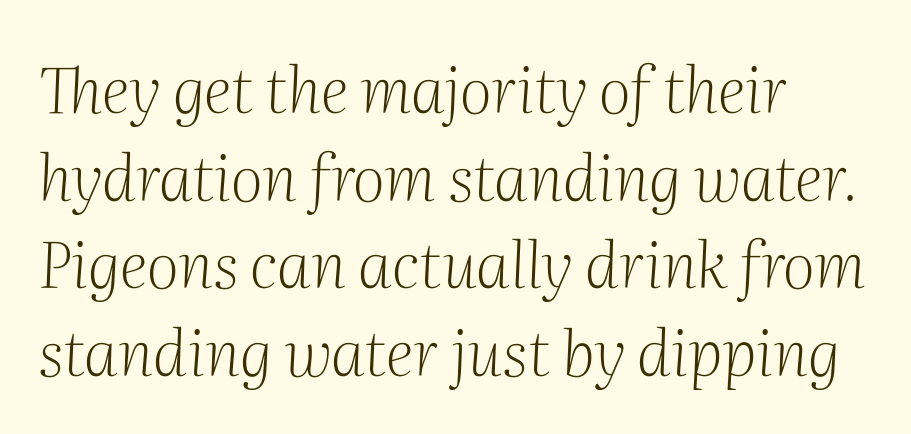
Q: Is the text bold? A: No.
Q: Is the text italic (slanted)? A: Yes, it leans right by about 2 degrees.
Q: Is the typeface a serif or a sans-serif typeface? A: Serif.
Q: Is the text underlined? A: No.
Q: How is the paragraph aligned? A: Left-aligned.
Q: Is the spacing between letters normal or unusually wide? A: Normal.
Q: Is the spacing between lines tight, normal or loose? A: Normal.
Q: Width (condensed, normal, or wide)? A: Normal.
Q: Stroke contrast? A: Medium.
Q: x-height? A: Medium.
Q: Monospaced? A: No.
